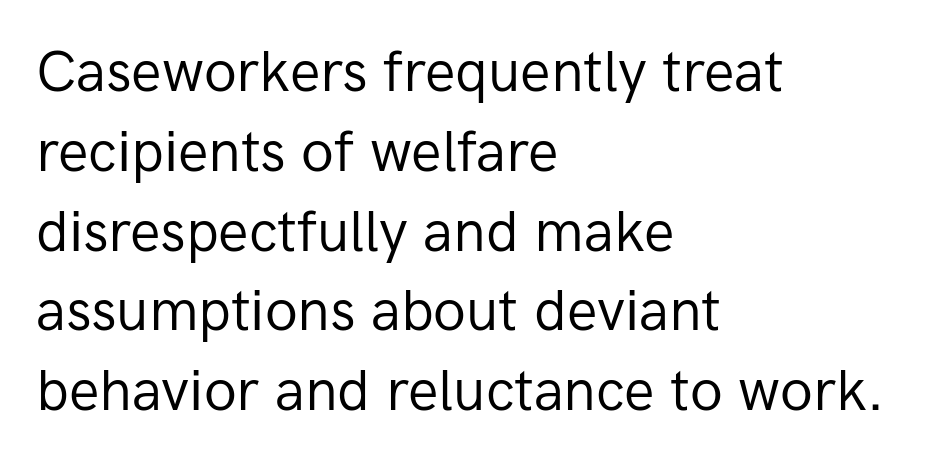
Q: Is the text bold? A: No.
Q: Is the text italic (slanted)? A: No, it is upright.
Q: Is the typeface a serif or a sans-serif typeface? A: Sans-serif.
Q: Is the text underlined? A: No.
Q: How is the paragraph aligned? A: Left-aligned.
Q: Is the spacing between letters normal or unusually wide? A: Normal.
Q: Is the spacing between lines tight, normal or loose? A: Normal.
Q: Width (condensed, normal, or wide)? A: Normal.
Q: Stroke contrast? A: Low.
Q: x-height? A: Medium.
Q: Monospaced? A: No.
